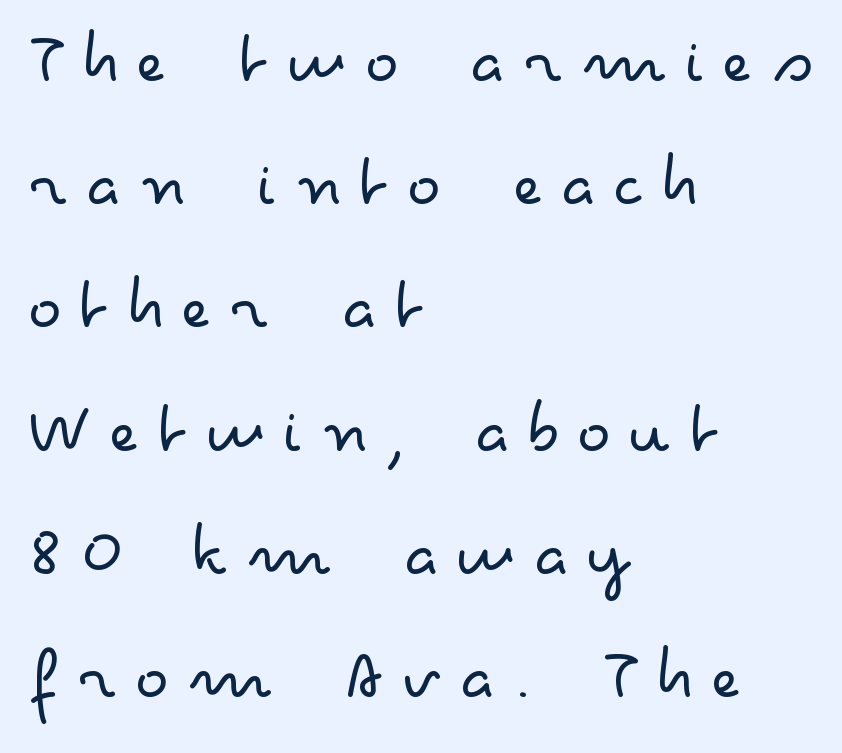
The image shows 79 px light, wide sans-serif type, upright; set left-aligned, normal line spacing (1.56x), unusually wide letter spacing (+0.22 em), not underlined; low stroke contrast and a small x-height.
